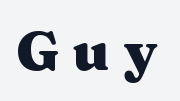
This rendering employs a face with finishing strokes, i.e., a serif. The letterforms stand isolated, each surrounded by extra space. These lines were composed using upright roman letters. A dark, heavy texture on the line: the type is bold. Note the varied advance widths — an 'i' is clearly narrower than an 'm'. Each row of text sits above clean, open space.
